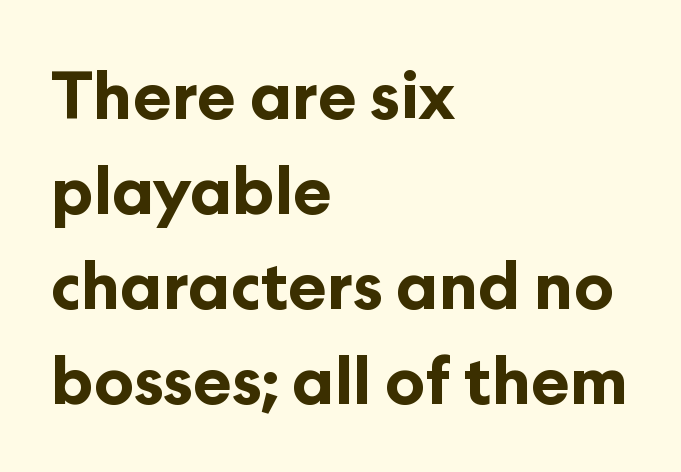
The font's upright variant was chosen for this text. Clear beneath every line of the passage. Heft: maximum for text — a bold. The face used here is rendered with its standard letterfit. Spacing verdict: proportional, widths tailored to each character.
